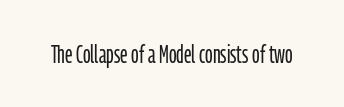
The rendering keeps characters at their native spacing. The font sits on the lighter half of the weight spectrum, regular included. Quick note: underline off. Is there any slant? The stems are plumb.
